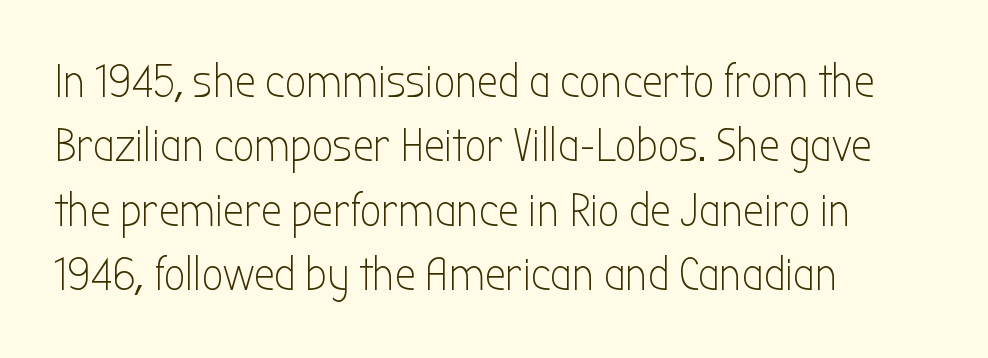
Q: Is the text bold? A: No.
Q: Is the text italic (slanted)? A: No, it is upright.
Q: Is the typeface a serif or a sans-serif typeface? A: Sans-serif.
Q: Is the text underlined? A: No.
Q: How is the paragraph aligned? A: Left-aligned.
Q: Is the spacing between letters normal or unusually wide? A: Normal.
Q: Is the spacing between lines tight, normal or loose? A: Normal.
Q: Width (condensed, normal, or wide)? A: Condensed.
Q: Stroke contrast? A: Low.
Q: x-height? A: Medium.
Q: Monospaced? A: No.
